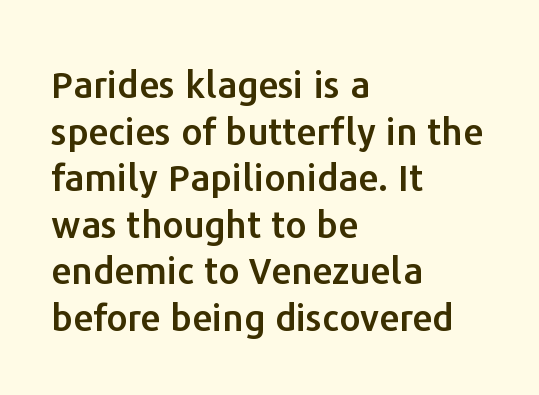
Beneath every word, the page is bare. Ordinary non-slanted type is in use. Do the characters align in a grid? No, the font is proportional. Is the letter spacing exaggerated? No — it looks like the ordinary default. The block of text has a typical density, with ordinary space between rows. Regarding serifs, this sample does without them.
